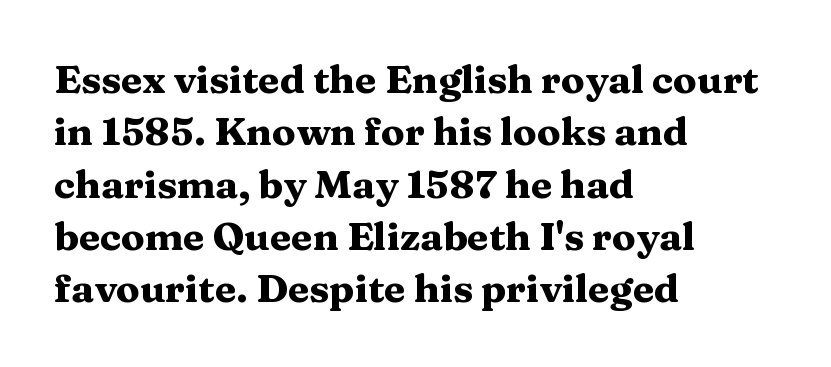
Q: Is the text bold? A: Yes.
Q: Is the text italic (slanted)? A: No, it is upright.
Q: Is the typeface a serif or a sans-serif typeface? A: Serif.
Q: Is the text underlined? A: No.
Q: How is the paragraph aligned? A: Left-aligned.
Q: Is the spacing between letters normal or unusually wide? A: Normal.
Q: Is the spacing between lines tight, normal or loose? A: Normal.
Q: Width (condensed, normal, or wide)? A: Wide.
Q: Stroke contrast? A: Medium.
Q: x-height? A: Medium.
Q: Monospaced? A: No.
